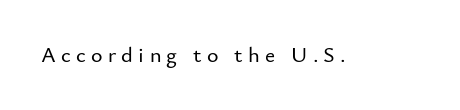
{"italic": "no", "underline": "no", "letter_spacing": "wide", "letter_spacing_em": 0.24, "glyph_px": 22}
